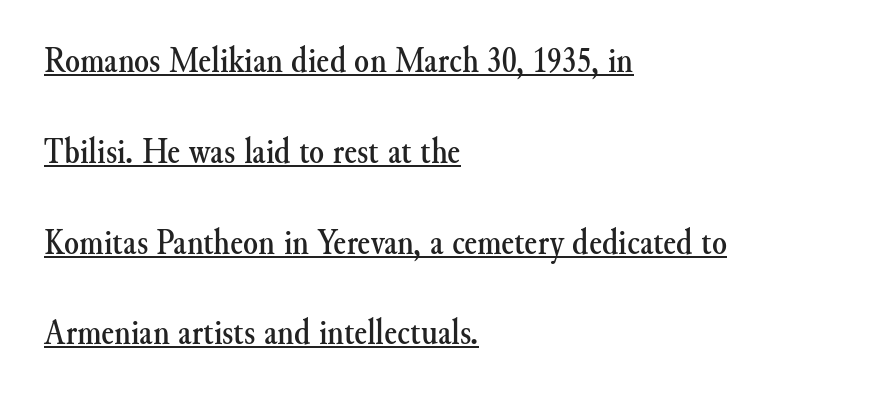
{"serif": "yes", "italic": "no", "width": "normal", "stroke_contrast": "medium", "x_height": "small", "monospaced": "no", "underline": "yes", "align": "left", "line_spacing": "loose", "line_spacing_ratio": 2.39, "letter_spacing": "normal", "letter_spacing_em": 0.0, "glyph_px": 38}
